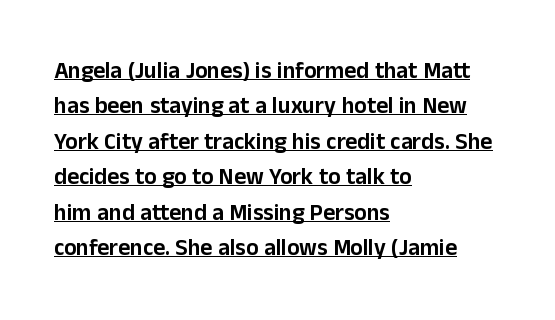
Q: Is the text italic (slanted)? A: No, it is upright.
Q: Is the text underlined? A: Yes.
Q: How is the paragraph aligned? A: Left-aligned.
Q: Is the spacing between letters normal or unusually wide? A: Normal.
Q: Is the spacing between lines tight, normal or loose? A: Normal.
